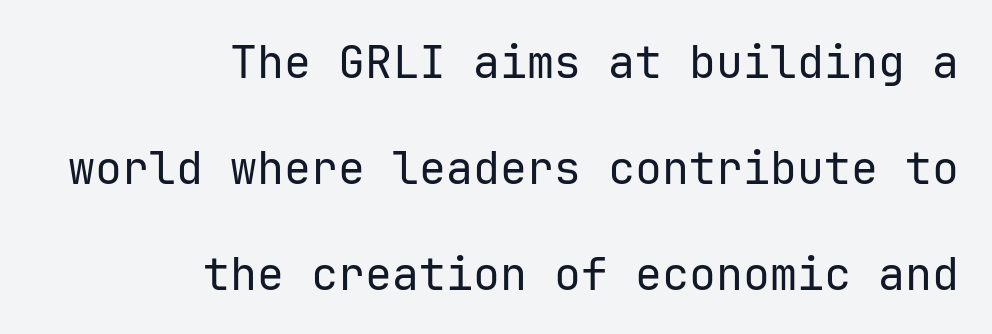
Q: Is the text bold? A: No.
Q: Is the text italic (slanted)? A: No, it is upright.
Q: Is the typeface a serif or a sans-serif typeface? A: Sans-serif.
Q: Is the text underlined? A: No.
Q: How is the paragraph aligned? A: Right-aligned.
Q: Is the spacing between letters normal or unusually wide? A: Normal.
Q: Is the spacing between lines tight, normal or loose? A: Loose.
Q: Width (condensed, normal, or wide)? A: Normal.
Q: Stroke contrast? A: Low.
Q: x-height? A: Medium.
Q: Monospaced? A: Yes.
